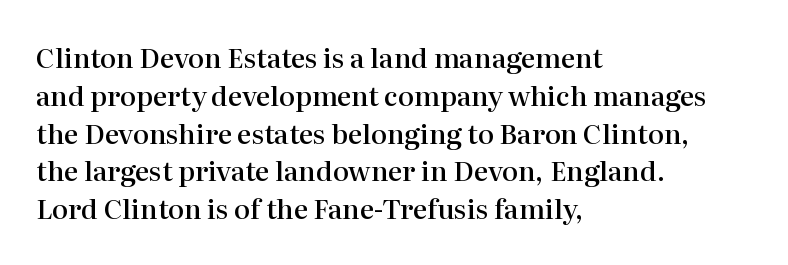
{"italic": "no", "bold": "semi", "underline": "no", "align": "left", "line_spacing": "normal", "line_spacing_ratio": 1.4, "letter_spacing": "normal", "letter_spacing_em": 0.0, "glyph_px": 27}
